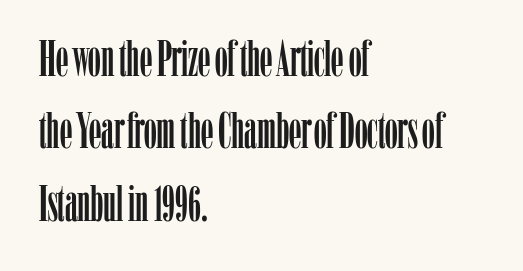
The image shows 50 px condensed serif type, upright; set left-aligned, normal line spacing (1.45x), normal letter spacing, not underlined; low stroke contrast and a medium x-height.
